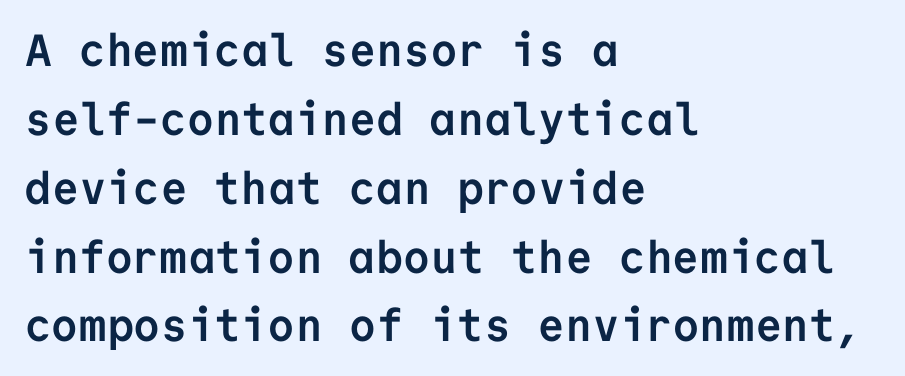
The image shows 45 px semibold sans-serif type, upright, monospaced; set left-aligned, normal line spacing (1.53x), normal letter spacing, not underlined; low stroke contrast and a medium x-height.
